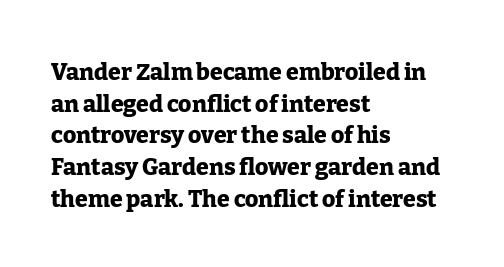
{"italic": "no", "bold": "yes", "underline": "no", "align": "left", "line_spacing": "normal", "line_spacing_ratio": 1.38, "letter_spacing": "normal", "letter_spacing_em": 0.0, "glyph_px": 23}
